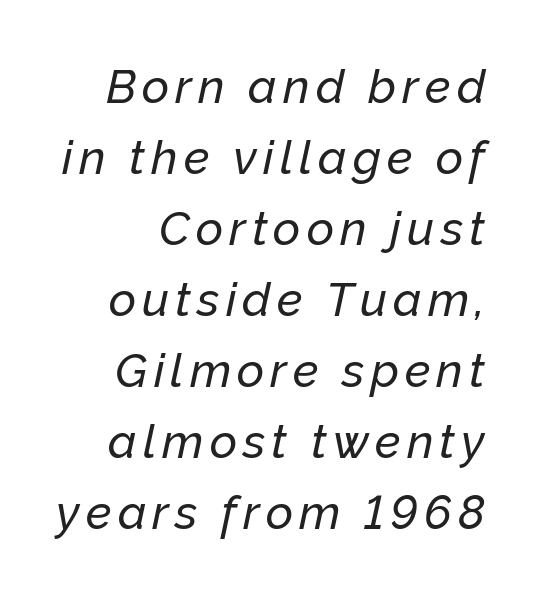
Q: Is the text italic (slanted)? A: Yes, it leans right by about 12 degrees.
Q: Is the text underlined? A: No.
Q: How is the paragraph aligned? A: Right-aligned.
Q: Is the spacing between lines tight, normal or loose? A: Normal.
Q: Width (condensed, normal, or wide)? A: Normal.
Q: Stroke contrast? A: Low.
Q: x-height? A: Medium.
Q: Monospaced? A: No.
